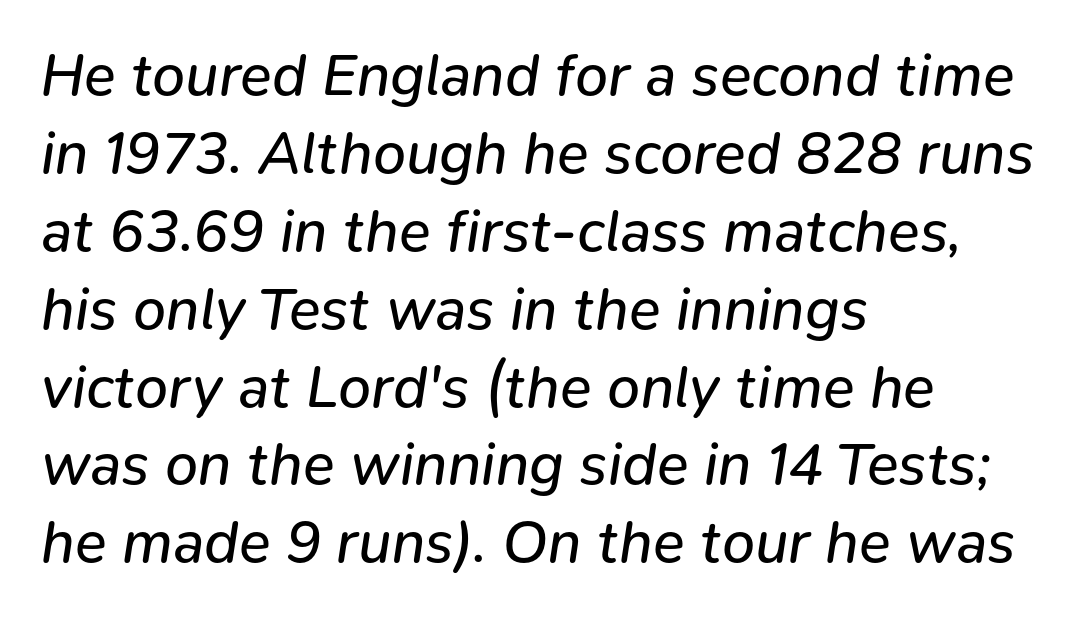
The image shows 59 px regular-weight type, italic (leaning right); set left-aligned, normal line spacing (1.32x), normal letter spacing, not underlined; low stroke contrast and a medium x-height.
